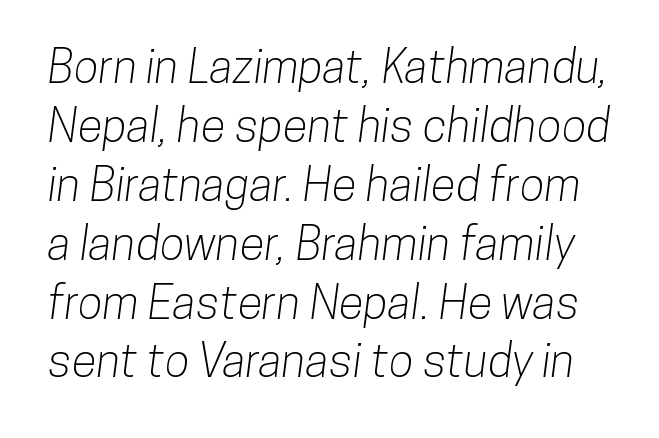
Examine the stroke ends and you'll find no serifs. Vertical spacing — default. Each letter keeps its own natural width here, so spacing adapts to shape. Check under the words: just untouched page. The gaps between neighbouring characters are ordinary and unremarkable.
